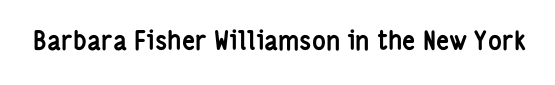
Q: Is the text bold? A: Yes.
Q: Is the text italic (slanted)? A: No, it is upright.
Q: Is the text underlined? A: No.
Q: Is the spacing between letters normal or unusually wide? A: Normal.
